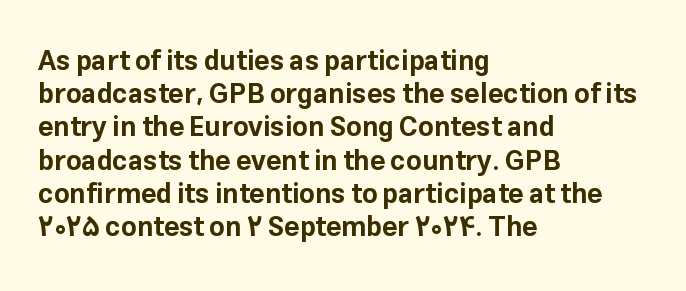
{"italic": "no", "bold": "yes", "underline": "no", "align": "left", "line_spacing_ratio": 1.23, "letter_spacing": "normal", "letter_spacing_em": 0.0, "glyph_px": 27}
